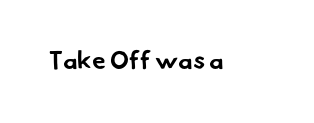
Q: Is the text bold? A: Yes.
Q: Is the text underlined? A: No.
Q: Is the spacing between letters normal or unusually wide? A: Normal.
